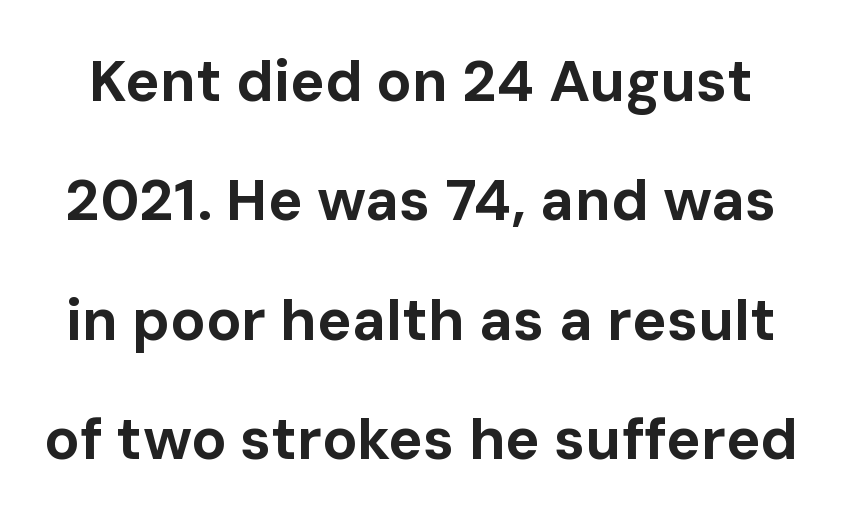
The image shows 58 px bold sans-serif type, upright; set loose line spacing (2.06x), normal letter spacing, not underlined; low stroke contrast and a medium x-height.
